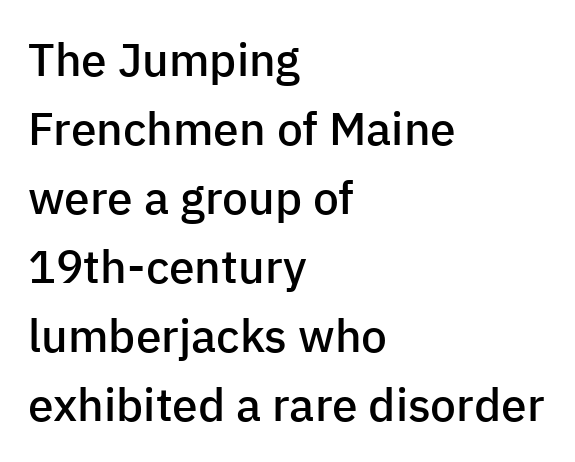
Q: Is the text bold? A: Semi-bold.
Q: Is the text italic (slanted)? A: No, it is upright.
Q: Is the typeface a serif or a sans-serif typeface? A: Sans-serif.
Q: Is the text underlined? A: No.
Q: How is the paragraph aligned? A: Left-aligned.
Q: Is the spacing between letters normal or unusually wide? A: Normal.
Q: Is the spacing between lines tight, normal or loose? A: Normal.
Q: Width (condensed, normal, or wide)? A: Normal.
Q: Stroke contrast? A: Low.
Q: x-height? A: Medium.
Q: Monospaced? A: No.
